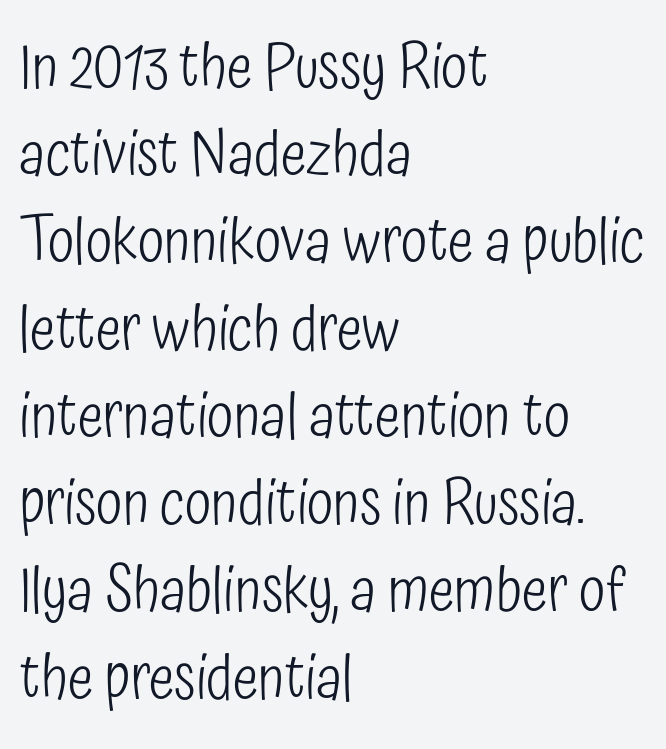
Here the glyphs are tracked normally, forming tight word shapes. The lines sit at an ordinary, default distance from one another. These lines stack with their left ends in a neat column. Does the lettering tilt? It doesn't — this is upright. The typesetting does not lean heavy: it is not bold. The specimen omits any rule beneath the text block's lines.
